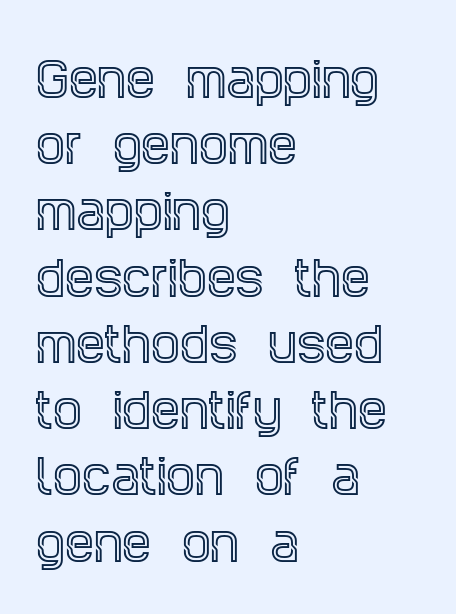
The image shows 46 px condensed serif type, upright; set left-aligned, normal line spacing (1.44x), normal letter spacing, not underlined; a large x-height.
